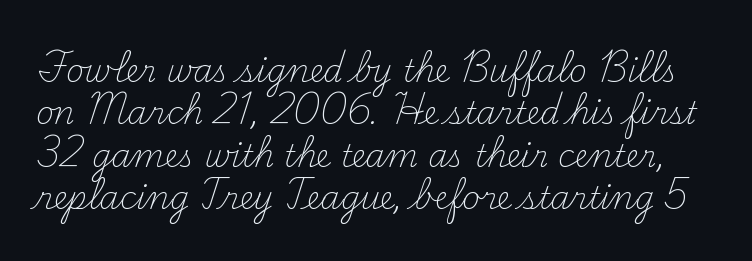
{"bold": "no", "weight": "light", "width": "normal", "stroke_contrast": "medium", "x_height": "small", "monospaced": "no", "underline": "no", "line_spacing": "normal", "line_spacing_ratio": 1.37, "letter_spacing": "normal", "letter_spacing_em": 0.0, "glyph_px": 31}
